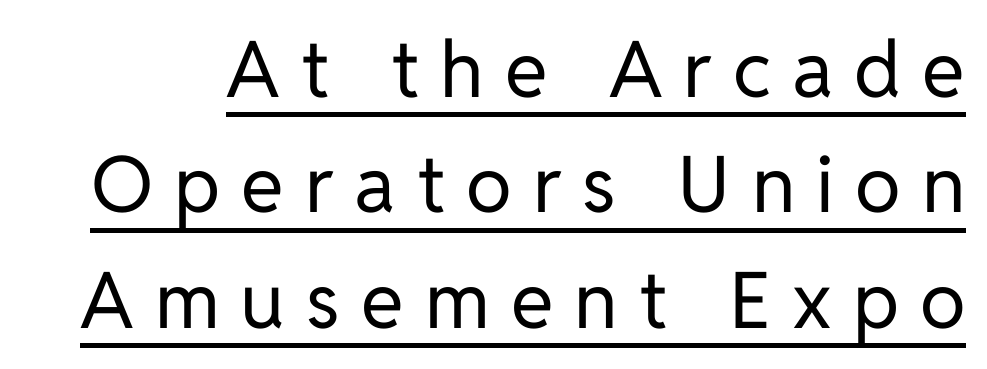
Q: Is the text bold? A: No.
Q: Is the text italic (slanted)? A: No, it is upright.
Q: Is the typeface a serif or a sans-serif typeface? A: Sans-serif.
Q: Is the text underlined? A: Yes.
Q: Is the spacing between letters normal or unusually wide? A: Unusually wide.
Q: Is the spacing between lines tight, normal or loose? A: Normal.
Q: Width (condensed, normal, or wide)? A: Normal.
Q: Stroke contrast? A: Low.
Q: x-height? A: Medium.
Q: Monospaced? A: No.
